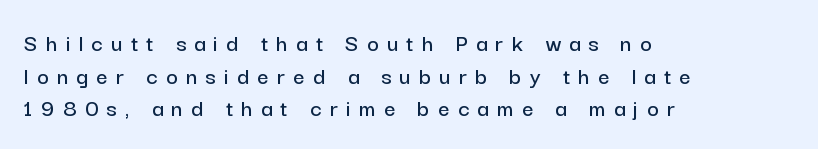
Q: Is the text italic (slanted)? A: No, it is upright.
Q: Is the text underlined? A: No.
Q: How is the paragraph aligned? A: Left-aligned.
Q: Is the spacing between letters normal or unusually wide? A: Unusually wide.
Q: Is the spacing between lines tight, normal or loose? A: Normal.
